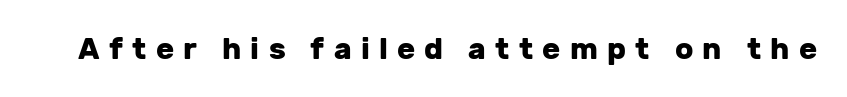
Q: Is the text bold? A: Yes.
Q: Is the text italic (slanted)? A: No, it is upright.
Q: Is the typeface a serif or a sans-serif typeface? A: Sans-serif.
Q: Is the text underlined? A: No.
Q: Is the spacing between letters normal or unusually wide? A: Unusually wide.
Q: Width (condensed, normal, or wide)? A: Normal.
Q: Stroke contrast? A: Low.
Q: x-height? A: Medium.
Q: Monospaced? A: No.
